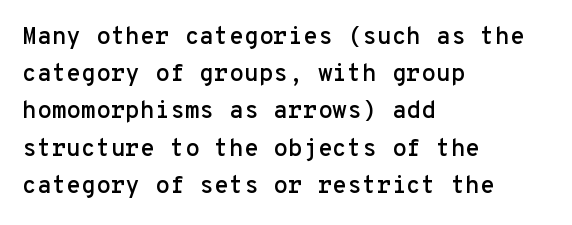
Q: Is the text italic (slanted)? A: No, it is upright.
Q: Is the text underlined? A: No.
Q: How is the paragraph aligned? A: Left-aligned.
Q: Is the spacing between letters normal or unusually wide? A: Normal.
Q: Is the spacing between lines tight, normal or loose? A: Normal.
